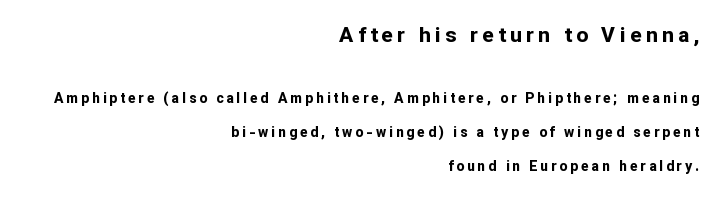
The lines are quadded right. Caption: bold face, heavy strokes. This rendering features lettering with no underline. The more generous point size was reserved for the upper chunk. You could only call the tracking loose — the letters float apart. Reading down the column, the eye jumps a long way to each next line.
